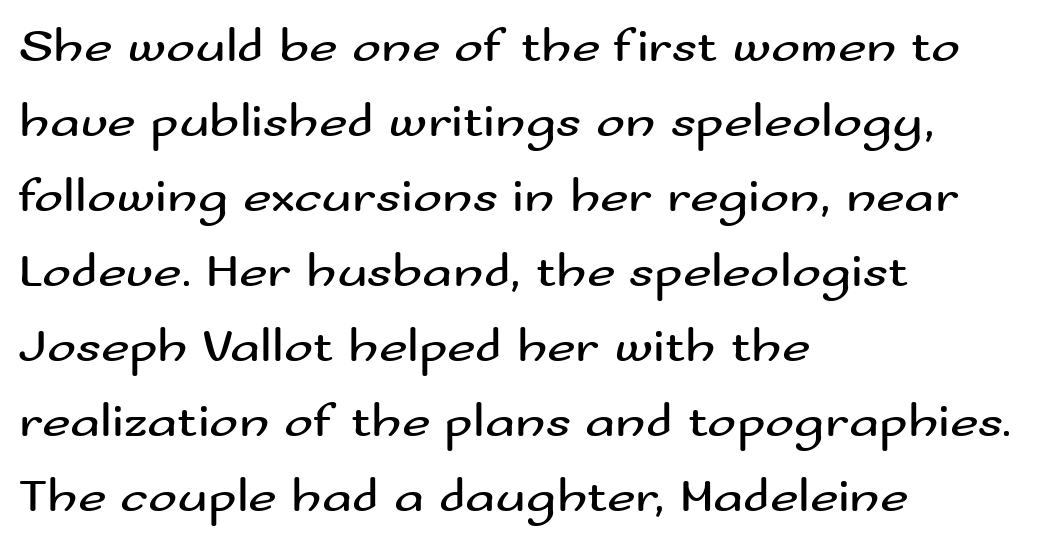
Q: Is the text bold? A: No.
Q: Is the text italic (slanted)? A: No, it is upright.
Q: Is the typeface a serif or a sans-serif typeface? A: Sans-serif.
Q: Is the text underlined? A: No.
Q: How is the paragraph aligned? A: Left-aligned.
Q: Is the spacing between letters normal or unusually wide? A: Normal.
Q: Is the spacing between lines tight, normal or loose? A: Normal.
Q: Width (condensed, normal, or wide)? A: Wide.
Q: Stroke contrast? A: Medium.
Q: x-height? A: Small.
Q: Monospaced? A: No.
